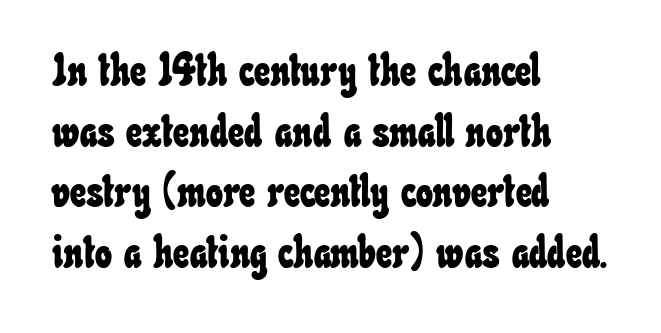
Q: Is the text underlined? A: No.
Q: How is the paragraph aligned? A: Left-aligned.
Q: Is the spacing between letters normal or unusually wide? A: Normal.
Q: Is the spacing between lines tight, normal or loose? A: Normal.
Q: Width (condensed, normal, or wide)? A: Condensed.
Q: Stroke contrast? A: Low.
Q: x-height? A: Small.
Q: Monospaced? A: No.
